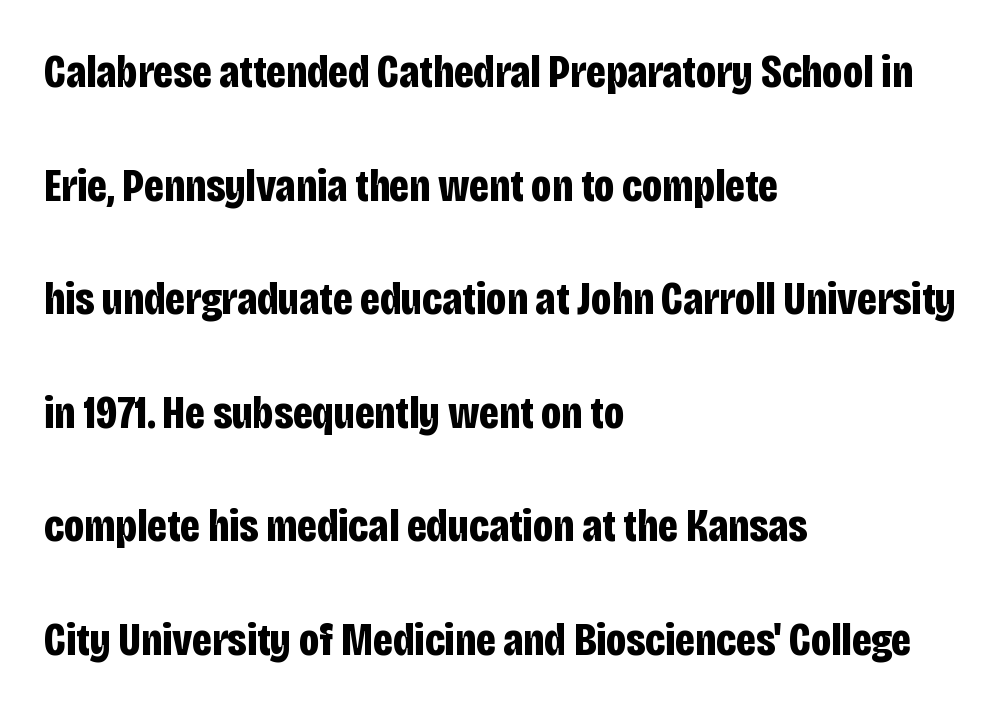
Loosely led — the rows are spread out. What weight is shown? A full bold with thick strokes. Honestly, there is no underline to notice here at all. Think of a printed novel: that variable character pitch is what you see here. The lines in this sample share a left origin and differ only in where they stop. The typography opts for an upright posture over an oblique one.
